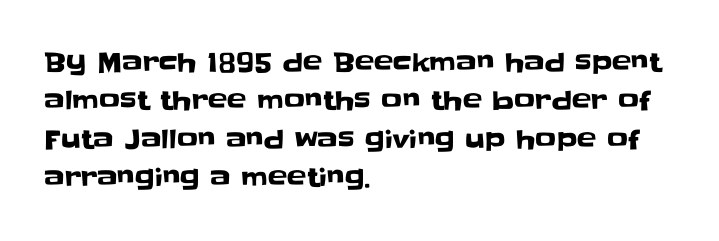
These lines keep a tight, regular rhythm from letter to letter. A student would call this left alignment; a typographer would say flush left, rag right. Descenders are the only things crossing below the line. Evenly set lines give the paragraph a standard silhouette. Ordinary non-slanted type is in use.
